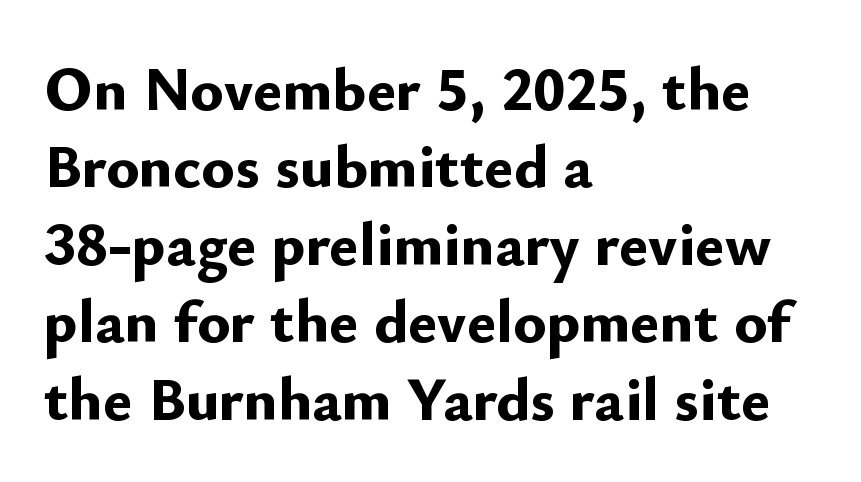
Q: Is the text bold? A: Yes.
Q: Is the text italic (slanted)? A: No, it is upright.
Q: Is the typeface a serif or a sans-serif typeface? A: Sans-serif.
Q: Is the text underlined? A: No.
Q: How is the paragraph aligned? A: Left-aligned.
Q: Is the spacing between letters normal or unusually wide? A: Normal.
Q: Is the spacing between lines tight, normal or loose? A: Normal.
Q: Width (condensed, normal, or wide)? A: Normal.
Q: Stroke contrast? A: Low.
Q: x-height? A: Small.
Q: Monospaced? A: No.
